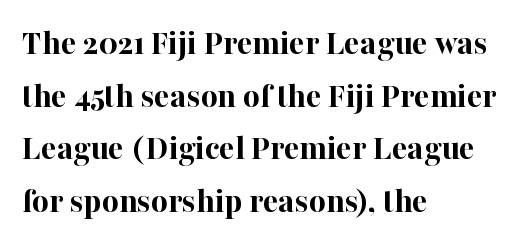
The foot of each line stays bare and open. To sum up the face: it has serifs. The rendering uses a moderate line-height, typical for paragraphs. Caption: standard tracking, unaltered. The paragraph shown leans on its left margin. Italic? Not at all — the glyphs are vertical.
